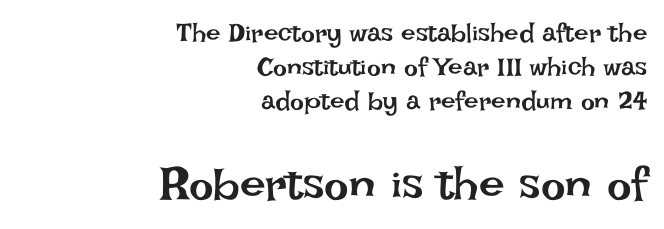
Bold? No — there's no thickening of the strokes. Compare the two chunks: the lower has the greater cap height. Here the designer chose a conventional face with non-uniform glyph widths. Students, note that the glyphs here touch the page at normal intervals.
